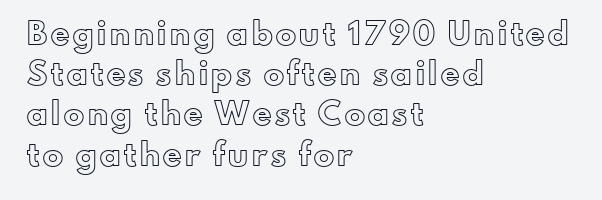
Q: Is the text italic (slanted)? A: No, it is upright.
Q: Is the text underlined? A: No.
Q: How is the paragraph aligned? A: Left-aligned.
Q: Is the spacing between lines tight, normal or loose? A: Loose.
